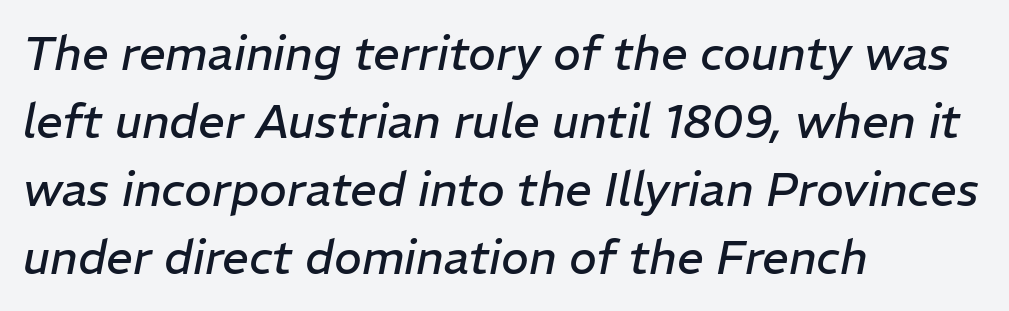
Q: Is the text bold? A: No.
Q: Is the text italic (slanted)? A: Yes, it leans right by about 11 degrees.
Q: Is the text underlined? A: No.
Q: How is the paragraph aligned? A: Left-aligned.
Q: Is the spacing between letters normal or unusually wide? A: Normal.
Q: Is the spacing between lines tight, normal or loose? A: Normal.
Q: Width (condensed, normal, or wide)? A: Normal.
Q: Stroke contrast? A: Low.
Q: x-height? A: Medium.
Q: Monospaced? A: No.
